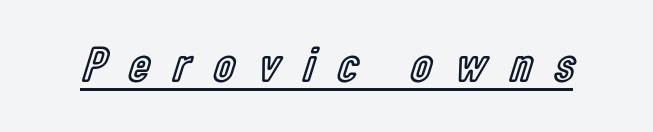
{"width": "condensed", "x_height": "medium", "monospaced": "no", "underline": "yes", "letter_spacing": "wide", "letter_spacing_em": 0.48, "glyph_px": 50}
